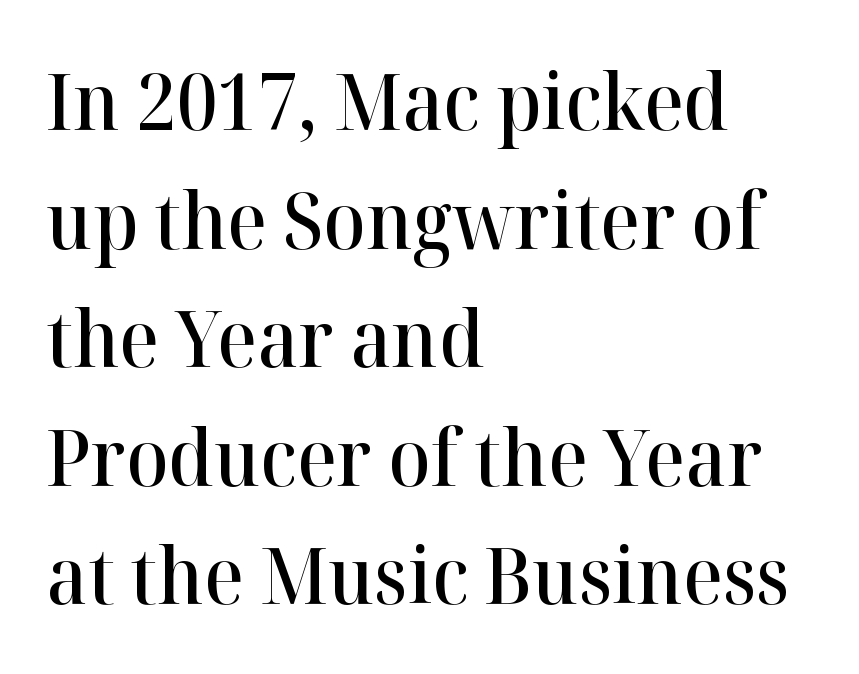
{"serif": "yes", "italic": "no", "bold": "semi", "weight": "semibold", "width": "normal", "stroke_contrast": "high", "x_height": "medium", "monospaced": "no", "underline": "no", "align": "left", "line_spacing": "normal", "line_spacing_ratio": 1.52, "letter_spacing": "normal", "letter_spacing_em": 0.0, "glyph_px": 78}
